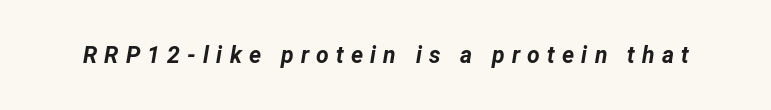
Type without underlining. Tracking value appears strongly positive — letters spread wide. In terms of posture, this sample is oblique. The rendering uses a bold face; every stroke is thick and dark.
